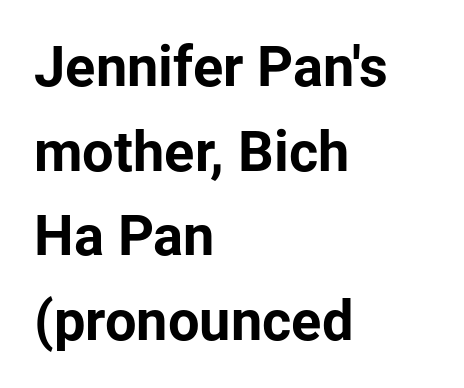
Line starts are locked; line ends wander. A typesetter would call this proportional, since set widths differ per character. Typographic density is high because the face is bold. The rendering uses a moderate line-height, typical for paragraphs. Is there any slant? The stems are plumb.
